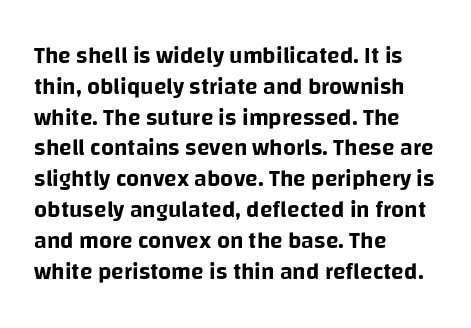
{"italic": "no", "underline": "no", "align": "left", "line_spacing": "normal", "line_spacing_ratio": 1.34, "letter_spacing": "normal", "letter_spacing_em": 0.0, "glyph_px": 23}
